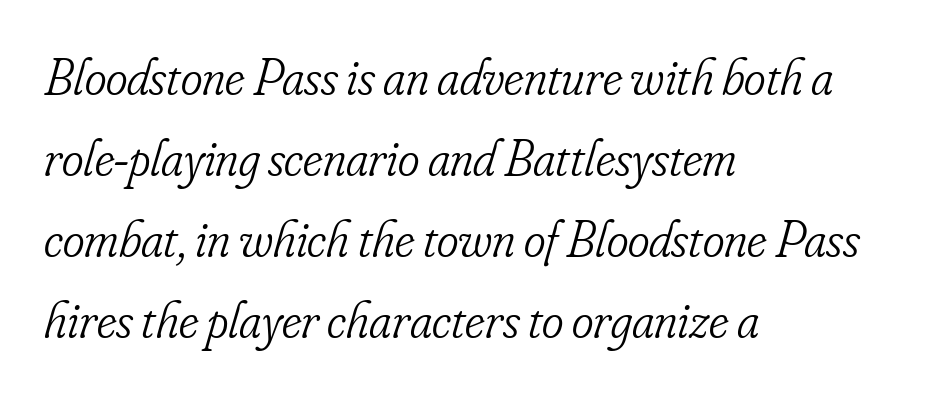
{"serif": "yes", "italic": "yes", "lean": "right", "slant_degrees": 16, "bold": "no", "weight": "light", "width": "condensed", "stroke_contrast": "low", "x_height": "small", "monospaced": "no", "underline": "no", "align": "left", "line_spacing": "normal", "line_spacing_ratio": 1.56, "letter_spacing": "normal", "letter_spacing_em": 0.0, "glyph_px": 52}
